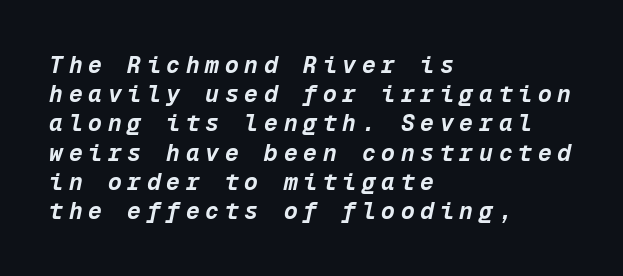
Designer's note — italics engaged. These lines have a slow, spaced-out rhythm from letter to letter. Each line starts at the same left margin while the right side varies. Rows of type keep a routine distance in the vertical direction. The strokes are fattened all the way to bold.
